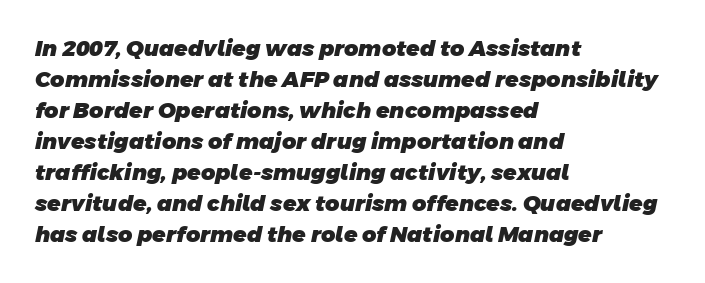
Is there much room between lines? A standard amount, neither cramped nor airy. You could call the tracking neutral — neither tight nor loose. Typesetter's note: full bold, strokes at maximum text heaviness. Glance below the letters and you will spot only blank space.
